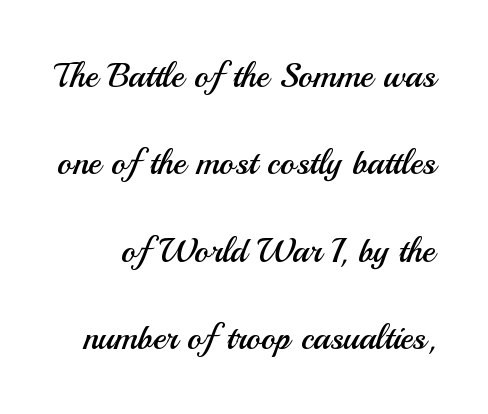
The image shows 35 px regular-weight sans-serif type; set loose line spacing (2.5x), normal letter spacing, not underlined; medium stroke contrast and a small x-height.
